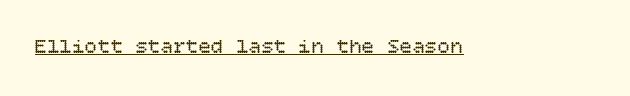
{"italic": "no", "bold": "no", "underline": "yes", "letter_spacing": "normal", "letter_spacing_em": 0.0, "glyph_px": 21}
